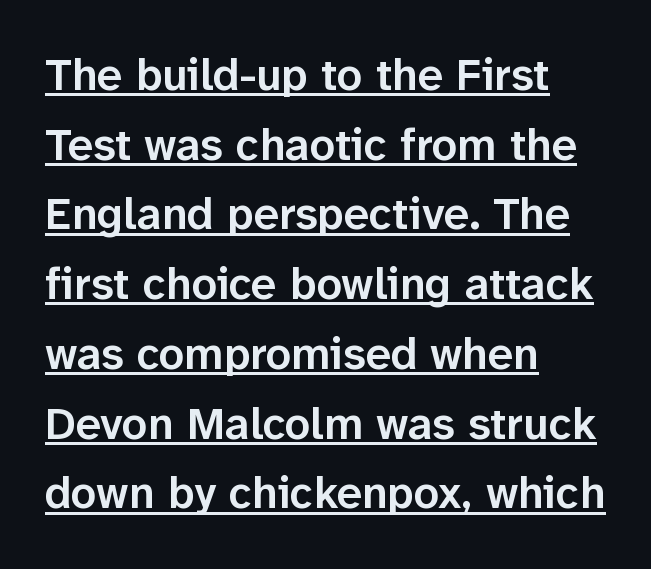
Posture: straight, roman, zero tilt. Proportional: the letters do not fall into vertical columns. Each line starts at the same left margin while the right side varies. The strokes are fattened partway — semibold, not bold.
